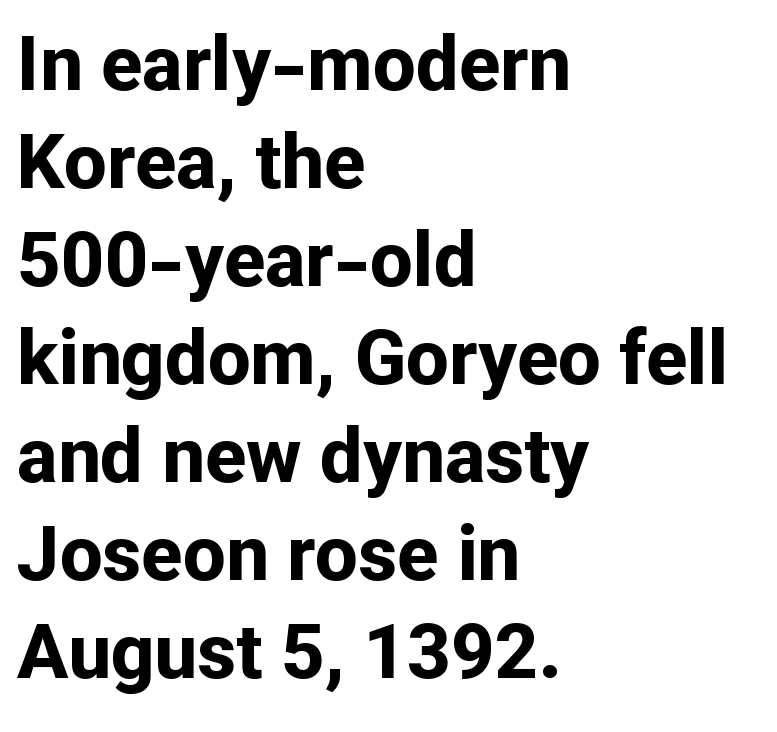
The image shows 76 px bold sans-serif type, upright; set left-aligned, normal line spacing (1.29x), normal letter spacing, not underlined; low stroke contrast and a medium x-height.
